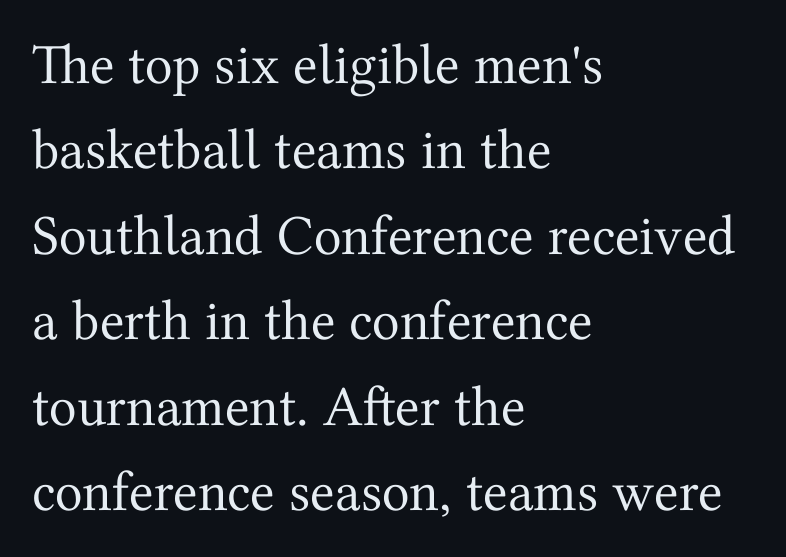
{"serif": "yes", "italic": "no", "bold": "no", "weight": "regular", "width": "normal", "stroke_contrast": "medium", "x_height": "medium", "monospaced": "no", "underline": "no", "align": "left", "line_spacing": "normal", "line_spacing_ratio": 1.5, "letter_spacing": "normal", "letter_spacing_em": 0.0, "glyph_px": 57}
